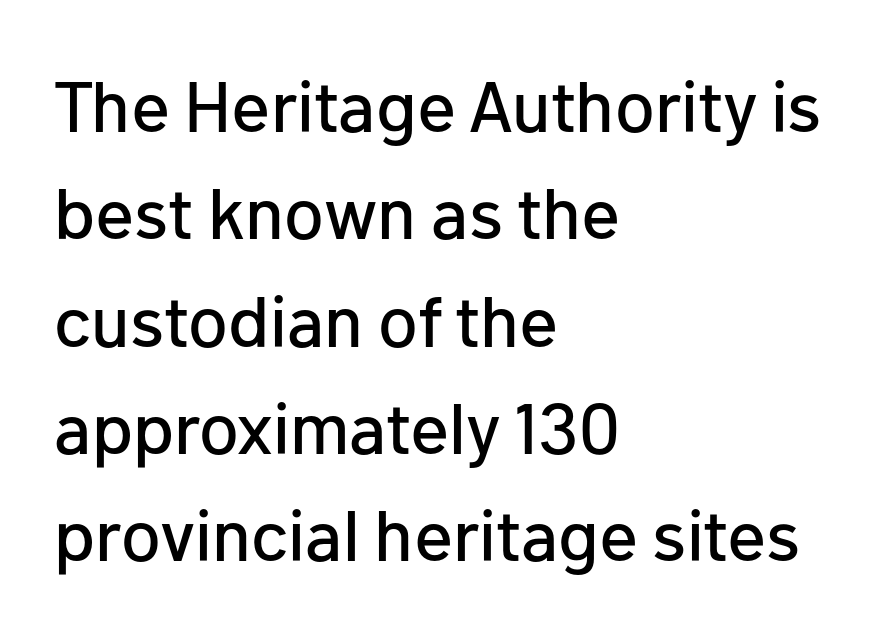
{"serif": "no", "italic": "no", "width": "normal", "stroke_contrast": "low", "x_height": "medium", "monospaced": "no", "underline": "no", "align": "left", "line_spacing": "normal", "line_spacing_ratio": 1.49, "letter_spacing": "normal", "letter_spacing_em": 0.0, "glyph_px": 72}
